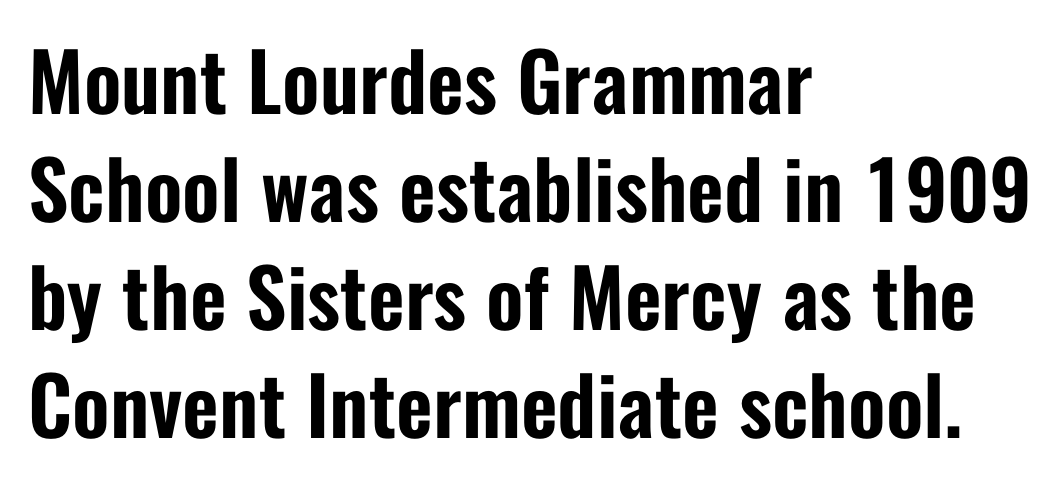
{"serif": "no", "italic": "no", "width": "condensed", "stroke_contrast": "low", "x_height": "medium", "monospaced": "no", "underline": "no", "align": "left", "line_spacing": "normal", "line_spacing_ratio": 1.35, "letter_spacing": "normal", "letter_spacing_em": 0.0, "glyph_px": 80}
